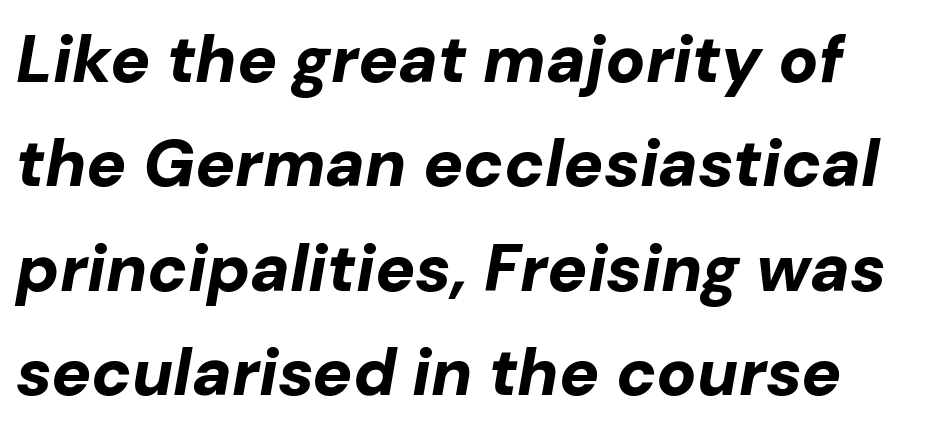
Q: Is the text bold? A: Yes.
Q: Is the text italic (slanted)? A: Yes, it leans right by about 10 degrees.
Q: Is the text underlined? A: No.
Q: Is the spacing between letters normal or unusually wide? A: Normal.
Q: Is the spacing between lines tight, normal or loose? A: Normal.
Q: Width (condensed, normal, or wide)? A: Normal.
Q: Stroke contrast? A: Low.
Q: x-height? A: Medium.
Q: Monospaced? A: No.
